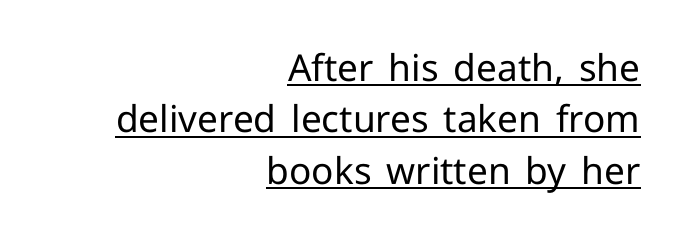
{"serif": "no", "italic": "no", "bold": "no", "weight": "regular", "width": "normal", "stroke_contrast": "low", "x_height": "medium", "monospaced": "no", "underline": "yes", "align": "right", "line_spacing": "normal", "line_spacing_ratio": 1.39, "letter_spacing": "normal", "letter_spacing_em": 0.0, "glyph_px": 37}
